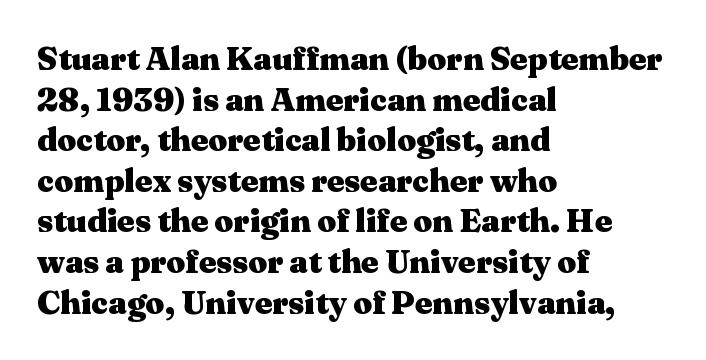
The font family rendered here belongs to the serif group. Is this a fixed-width face? No — the glyphs have proportional, varying widths. There is no visible air inserted between adjacent glyphs. These words are printed bold, with thick strokes throughout.
